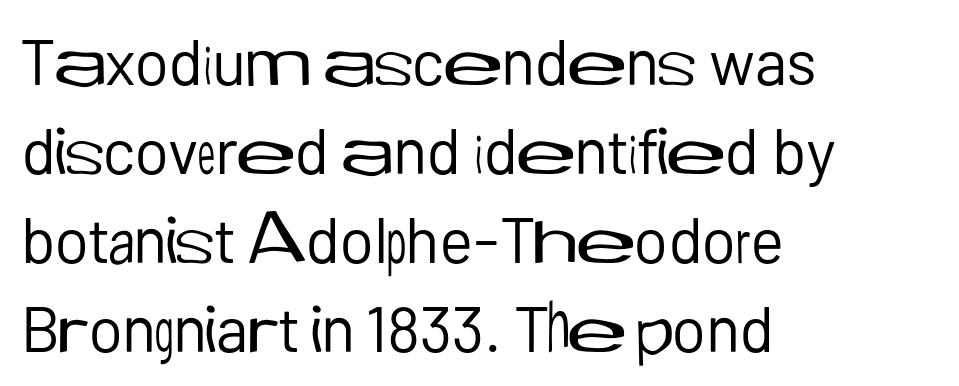
{"serif": "no", "italic": "no", "bold": "no", "weight": "regular", "width": "normal", "stroke_contrast": "low", "x_height": "medium", "monospaced": "no", "underline": "no", "align": "left", "line_spacing": "normal", "line_spacing_ratio": 1.39, "letter_spacing": "normal", "letter_spacing_em": 0.0, "glyph_px": 64}
